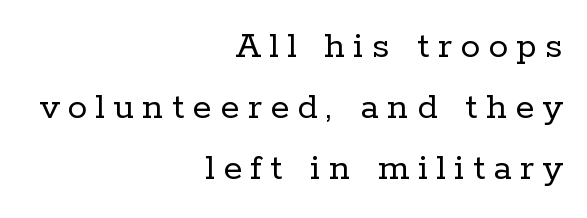
The image shows 39 px regular-weight serif type, upright; set right-aligned, normal line spacing (1.57x), unusually wide letter spacing (+0.22 em), not underlined; low stroke contrast and a medium x-height.
